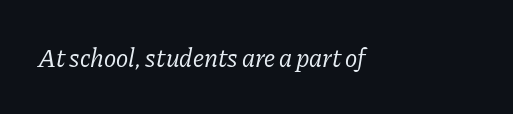
Q: Is the text bold? A: No.
Q: Is the text italic (slanted)? A: Yes, it leans right by about 11 degrees.
Q: Is the text underlined? A: No.
Q: How is the paragraph aligned? A: Left-aligned.
Q: Is the spacing between letters normal or unusually wide? A: Normal.
